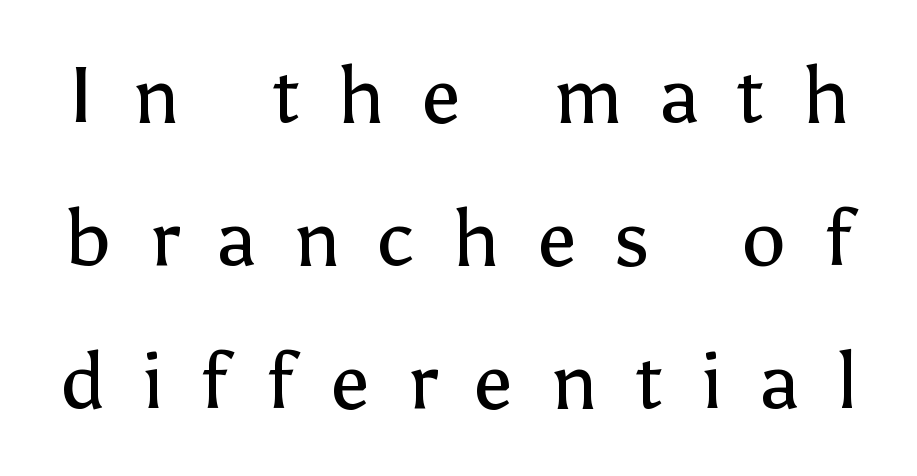
{"serif": "no", "italic": "no", "bold": "no", "weight": "regular", "width": "normal", "stroke_contrast": "low", "x_height": "medium", "monospaced": "no", "underline": "no", "line_spacing_ratio": 1.81, "letter_spacing": "wide", "letter_spacing_em": 0.47, "glyph_px": 79}
